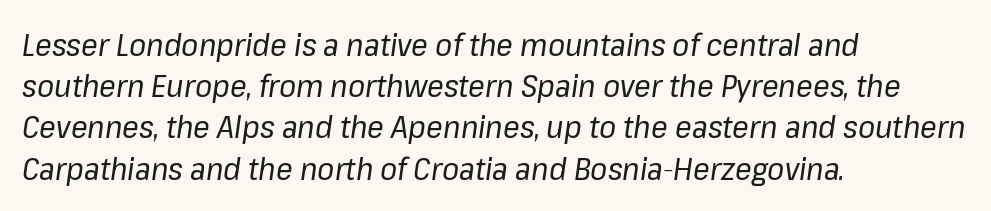
{"italic": "yes", "lean": "right", "slant_degrees": 8, "bold": "no", "weight": "regular", "width": "normal", "stroke_contrast": "low", "x_height": "medium", "monospaced": "no", "underline": "no", "align": "left", "line_spacing": "normal", "line_spacing_ratio": 1.33, "letter_spacing": "normal", "letter_spacing_em": 0.0, "glyph_px": 31}
